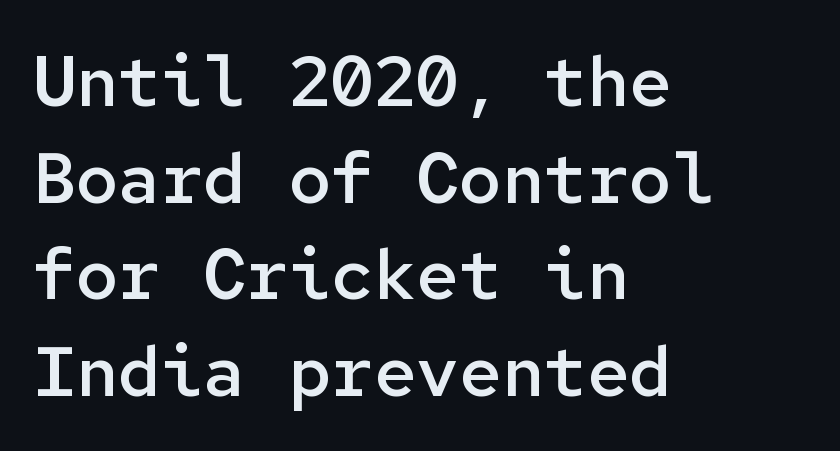
Q: Is the text bold? A: Semi-bold.
Q: Is the text italic (slanted)? A: No, it is upright.
Q: Is the typeface a serif or a sans-serif typeface? A: Sans-serif.
Q: Is the text underlined? A: No.
Q: How is the paragraph aligned? A: Left-aligned.
Q: Is the spacing between letters normal or unusually wide? A: Normal.
Q: Is the spacing between lines tight, normal or loose? A: Normal.
Q: Width (condensed, normal, or wide)? A: Normal.
Q: Stroke contrast? A: Low.
Q: x-height? A: Medium.
Q: Monospaced? A: Yes.
